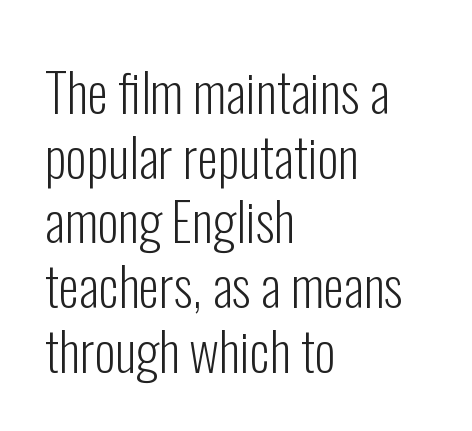
The image shows 53 px light, condensed sans-serif type, upright; set left-aligned, line spacing 1.22x, normal letter spacing, not underlined; low stroke contrast and a medium x-height.
